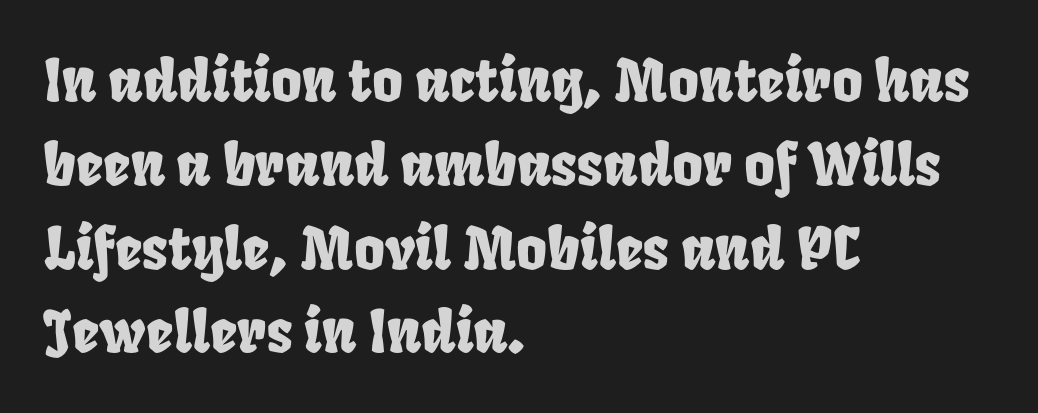
The image shows 59 px condensed type; set left-aligned, normal line spacing (1.42x), normal letter spacing, not underlined; low stroke contrast and a large x-height.
